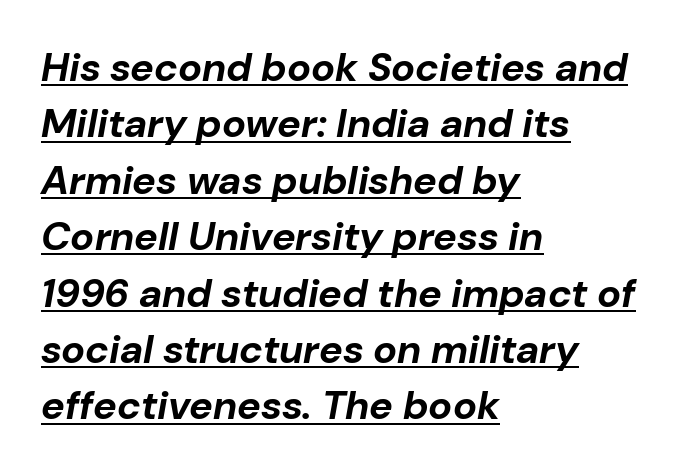
Compared with a centered layout, this one pins lines to the left instead. The rendered words wear a rule along their underside. The passage shown stacks its lines at a standard gap. How are the letters spaced? Ordinarily, with no added tracking.
